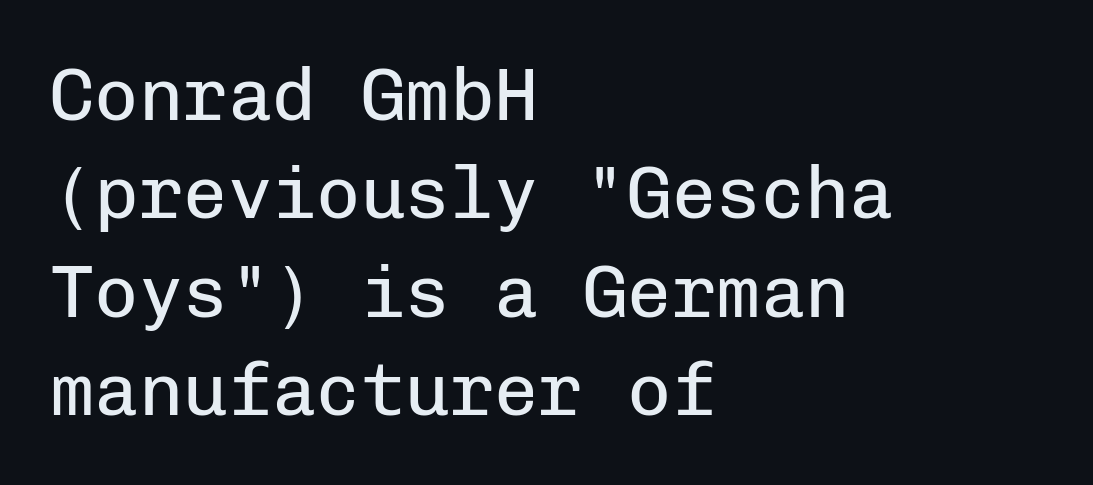
This rendering uses left alignment, leaving the right contour irregular. The designer left line spacing at the default. The rendering uses typewriter-style spacing with identical character cells. Between one letter and the next there's only the usual sliver of space.
